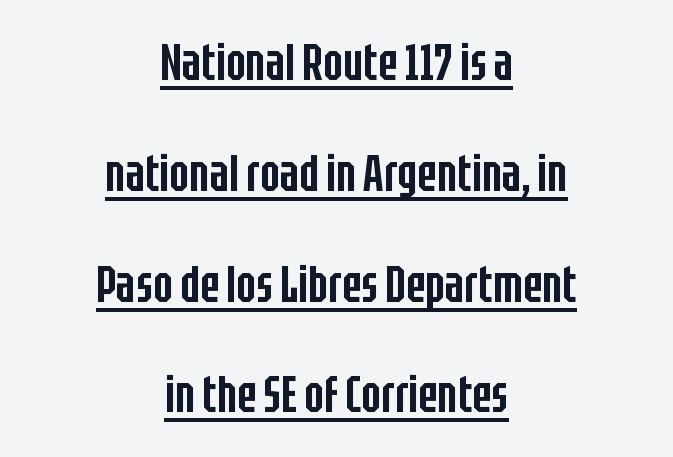
Q: Is the text bold? A: Semi-bold.
Q: Is the text italic (slanted)? A: No, it is upright.
Q: Is the typeface a serif or a sans-serif typeface? A: Sans-serif.
Q: Is the text underlined? A: Yes.
Q: How is the paragraph aligned? A: Centered.
Q: Is the spacing between letters normal or unusually wide? A: Normal.
Q: Is the spacing between lines tight, normal or loose? A: Loose.
Q: Width (condensed, normal, or wide)? A: Condensed.
Q: Stroke contrast? A: Low.
Q: x-height? A: Large.
Q: Monospaced? A: No.
